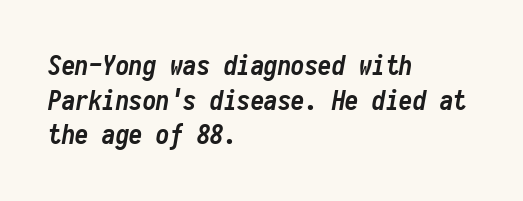
Q: Is the text bold? A: Yes.
Q: Is the text italic (slanted)? A: Yes, it leans right by about 10 degrees.
Q: Is the text underlined? A: No.
Q: How is the paragraph aligned? A: Left-aligned.
Q: Is the spacing between letters normal or unusually wide? A: Normal.
Q: Is the spacing between lines tight, normal or loose? A: Normal.
